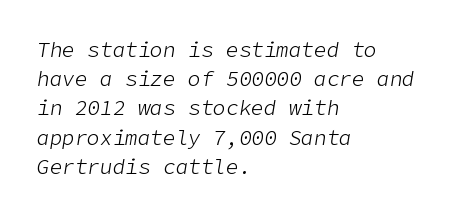
Lines of text with bare space underneath. Ink coverage per letter is moderate at most. The setting favours the left margin, as ordinary paragraphs usually do. The tracking reads as untouched default to a designer's eye. Style check: oblique.
